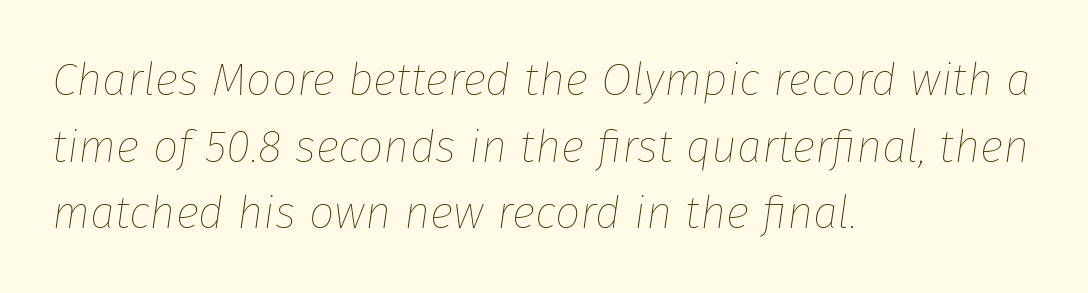
Q: Is the text bold? A: No.
Q: Is the text italic (slanted)? A: Yes, it leans right by about 8 degrees.
Q: Is the text underlined? A: No.
Q: How is the paragraph aligned? A: Left-aligned.
Q: Is the spacing between letters normal or unusually wide? A: Normal.
Q: Is the spacing between lines tight, normal or loose? A: Normal.
Q: Width (condensed, normal, or wide)? A: Normal.
Q: Stroke contrast? A: Low.
Q: x-height? A: Medium.
Q: Monospaced? A: No.
